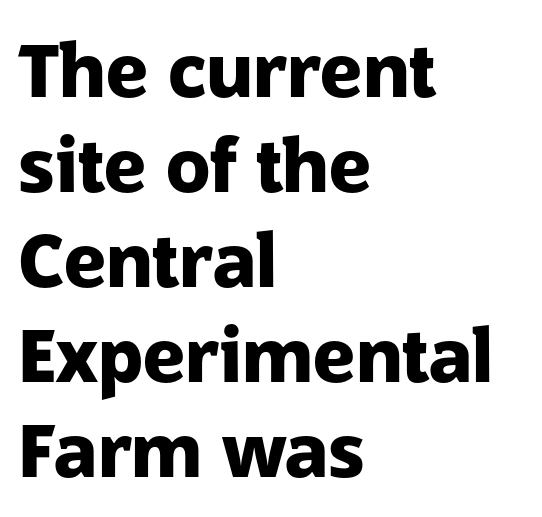
The image shows 73 px heavy sans-serif type, upright; set left-aligned, normal line spacing (1.3x), normal letter spacing, not underlined; low stroke contrast and a medium x-height.
